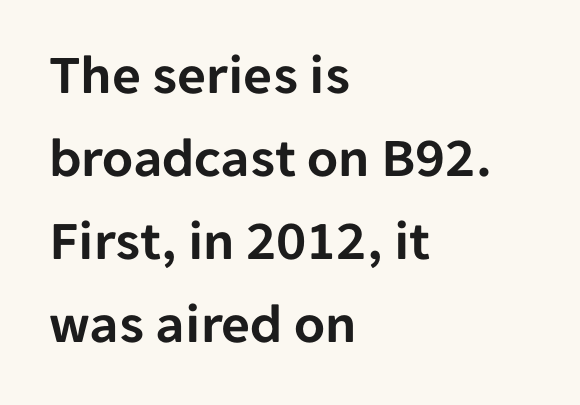
Q: Is the text italic (slanted)? A: No, it is upright.
Q: Is the typeface a serif or a sans-serif typeface? A: Sans-serif.
Q: Is the text underlined? A: No.
Q: How is the paragraph aligned? A: Left-aligned.
Q: Is the spacing between letters normal or unusually wide? A: Normal.
Q: Is the spacing between lines tight, normal or loose? A: Normal.
Q: Width (condensed, normal, or wide)? A: Normal.
Q: Stroke contrast? A: Low.
Q: x-height? A: Medium.
Q: Monospaced? A: No.
